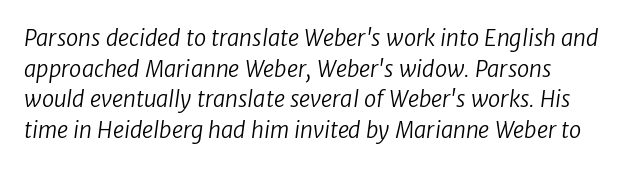
Q: Is the text bold? A: No.
Q: Is the text underlined? A: No.
Q: Is the spacing between letters normal or unusually wide? A: Normal.
Q: Is the spacing between lines tight, normal or loose? A: Normal.
